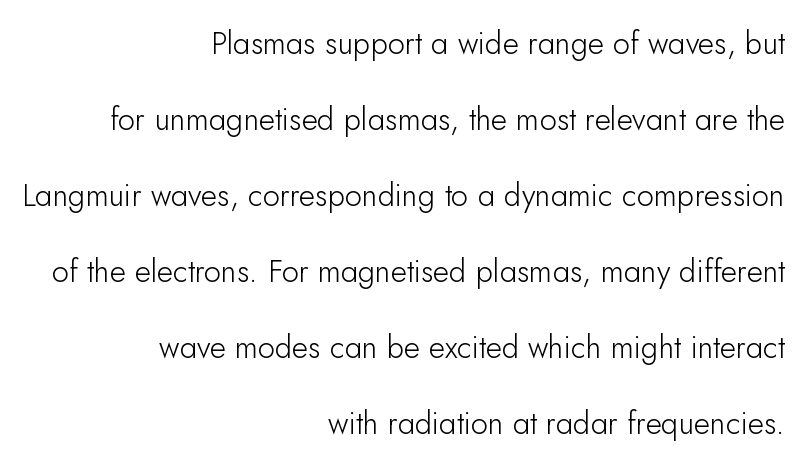
Q: Is the text bold? A: No.
Q: Is the text italic (slanted)? A: No, it is upright.
Q: Is the typeface a serif or a sans-serif typeface? A: Sans-serif.
Q: Is the text underlined? A: No.
Q: How is the paragraph aligned? A: Right-aligned.
Q: Is the spacing between letters normal or unusually wide? A: Normal.
Q: Is the spacing between lines tight, normal or loose? A: Loose.
Q: Width (condensed, normal, or wide)? A: Normal.
Q: Stroke contrast? A: Low.
Q: x-height? A: Small.
Q: Monospaced? A: No.
